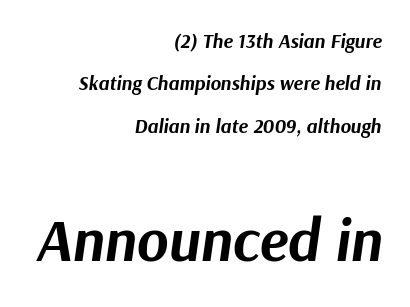
{"italic": "yes", "lean": "right", "slant_degrees": 9, "bold": "yes", "weight": "bold", "width": "normal", "stroke_contrast": "medium", "x_height": "medium", "monospaced": "no", "underline": "no", "align": "right", "line_spacing": "loose", "line_spacing_ratio": 2.12, "letter_spacing": "normal", "letter_spacing_em": 0.0, "larger_block": "second", "size_ratio": 3.0, "glyph_px": 60}
